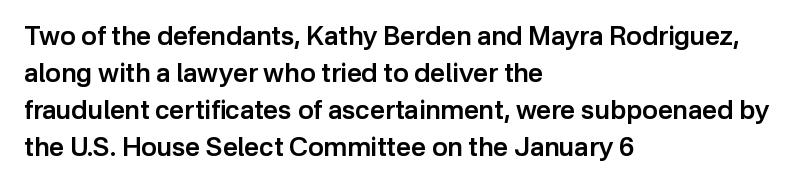
Successive baselines arrive at the customary interval. What weight is shown? A semibold, between regular and bold. The baseline area is clear. Compared with typical body copy, the letter spacing here is the same. When letters stand straight like this, we call the style roman or upright.
